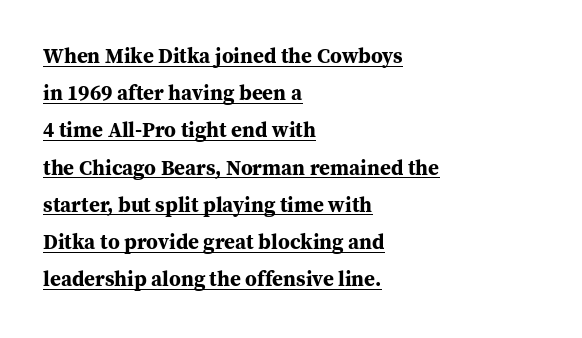
The image shows 21 px bold type, upright; set left-aligned, line spacing 1.77x, normal letter spacing, underlined.
